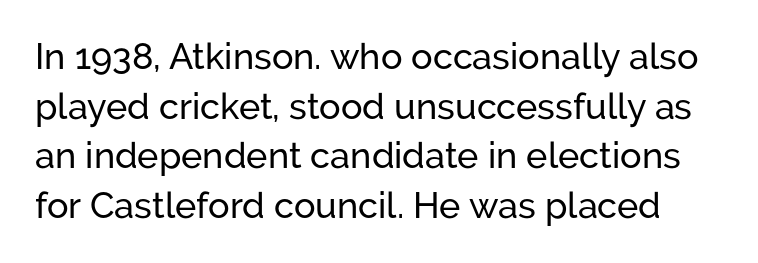
A normal amount of white space separates one row of letters from the next. The typeface chosen for these lines omits serifs. You could call the tracking neutral — neither tight nor loose. The specimen omits any rule beneath the text block's lines. Is this a fixed-width face? No — the glyphs have proportional, varying widths. The letters stand straight up with perfectly vertical stems.
